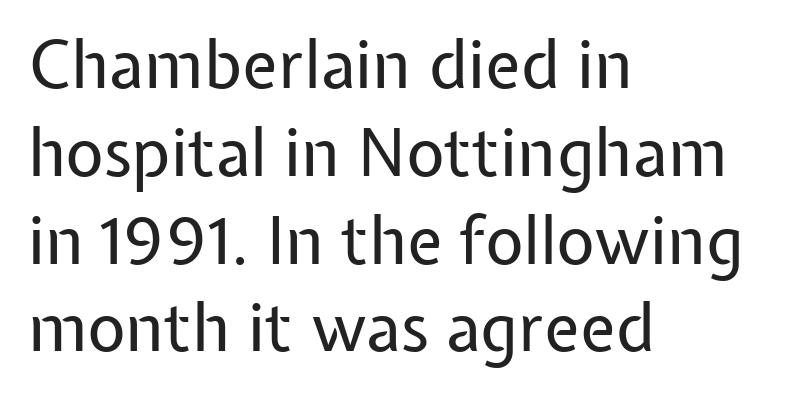
Q: Is the text bold? A: No.
Q: Is the text italic (slanted)? A: No, it is upright.
Q: Is the typeface a serif or a sans-serif typeface? A: Sans-serif.
Q: Is the text underlined? A: No.
Q: How is the paragraph aligned? A: Left-aligned.
Q: Is the spacing between letters normal or unusually wide? A: Normal.
Q: Is the spacing between lines tight, normal or loose? A: Normal.
Q: Width (condensed, normal, or wide)? A: Normal.
Q: Stroke contrast? A: Low.
Q: x-height? A: Medium.
Q: Monospaced? A: No.
